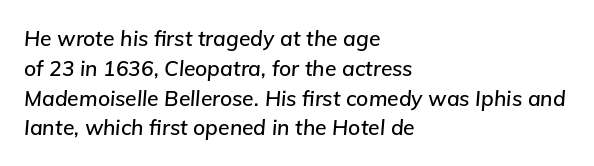
{"italic": "yes", "lean": "right", "slant_degrees": 5, "underline": "no", "align": "left", "line_spacing": "normal", "line_spacing_ratio": 1.42, "letter_spacing": "normal", "letter_spacing_em": 0.0, "glyph_px": 21}
